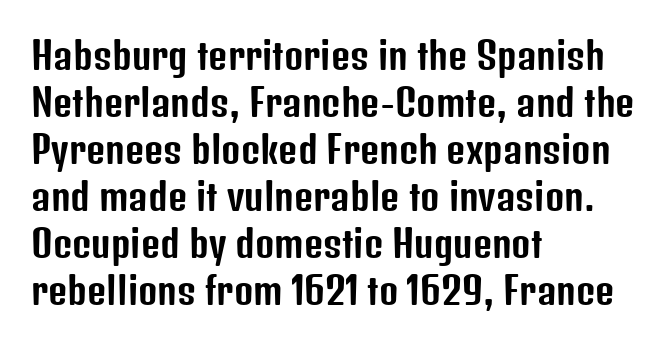
Spacing between characters is what you'd get straight out of the box. Looks like regular typesetting: each glyph gets only the width it needs. The lettering holds an erect, upright posture throughout. Successive baselines arrive at the customary interval. Observe the absence of serifs on each vertical stroke in this sample. These lines are set flush left with a ragged right edge.
